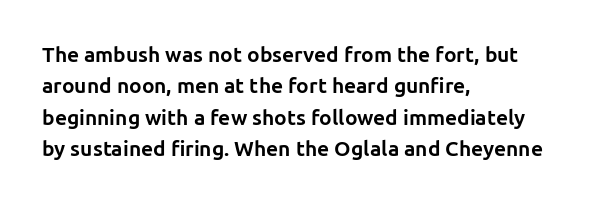
The image shows 21 px bold type, upright; set left-aligned, normal line spacing (1.49x), normal letter spacing, not underlined.
